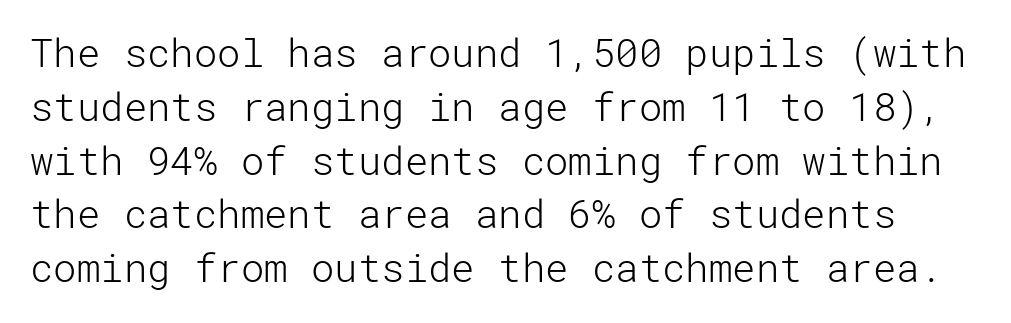
Q: Is the text bold? A: No.
Q: Is the text italic (slanted)? A: No, it is upright.
Q: Is the typeface a serif or a sans-serif typeface? A: Sans-serif.
Q: Is the text underlined? A: No.
Q: Is the spacing between letters normal or unusually wide? A: Normal.
Q: Is the spacing between lines tight, normal or loose? A: Normal.
Q: Width (condensed, normal, or wide)? A: Normal.
Q: Stroke contrast? A: Low.
Q: x-height? A: Medium.
